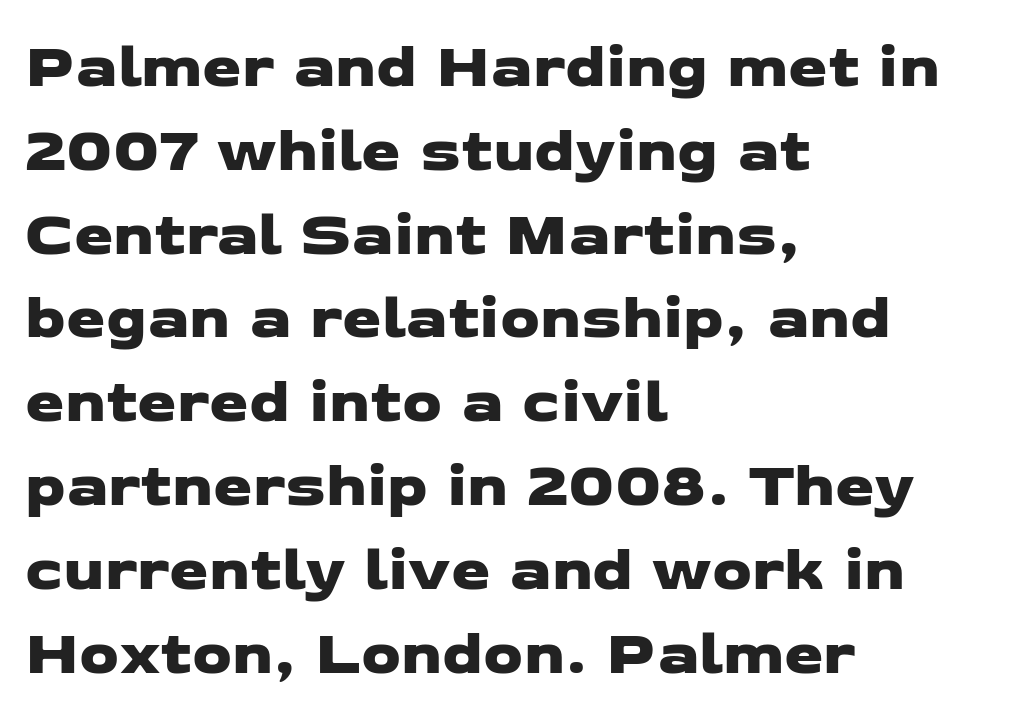
The rendering uses a moderate line-height, typical for paragraphs. Every row of glyphs begins at an identical x-position on the left. The rendering uses natural spacing where letterforms have individual widths. How are the letters spaced? Ordinarily, with no added tracking. Only glyphs here, with clear space below each row.
